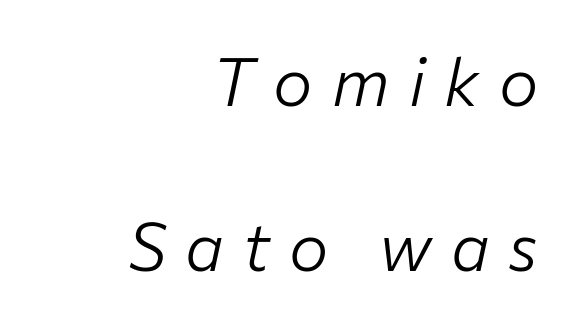
Plain, unruled lines of type. An italicized treatment has been applied to the whole sample. Students, observe: this is what heavily led, spacious text looks like. Is the type heavy? It reads as light-to-regular instead. Substantial extra tracking has been applied to these lines.
